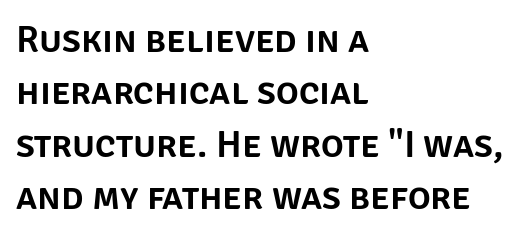
{"serif": "no", "italic": "no", "width": "normal", "stroke_contrast": "low", "x_height": "large", "monospaced": "no", "underline": "no", "align": "left", "line_spacing": "normal", "line_spacing_ratio": 1.38, "letter_spacing": "normal", "letter_spacing_em": 0.0, "glyph_px": 38}
